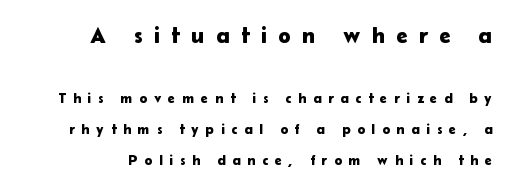
Q: Is the text italic (slanted)? A: No, it is upright.
Q: Is the text underlined? A: No.
Q: Is the spacing between letters normal or unusually wide? A: Unusually wide.
Q: Is the spacing between lines tight, normal or loose? A: Loose.
Q: Which block of text is set in a larger size, the first (top) or the second (bottom)? A: The first (top) one.
